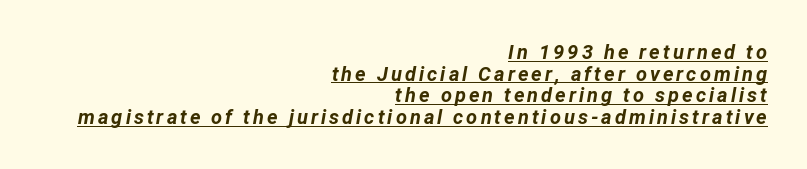
The font is running at its bold setting. Looking at the ascenders, they clearly lean. Where is the straight margin? On the right. Underline: present. Horizontal bands of white between lines are thin slivers.
